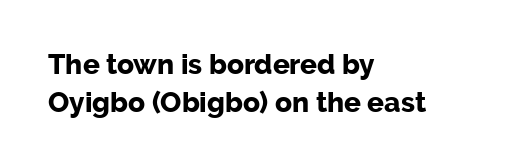
{"serif": "no", "italic": "no", "bold": "yes", "weight": "bold", "width": "normal", "stroke_contrast": "low", "x_height": "medium", "monospaced": "no", "underline": "no", "align": "left", "line_spacing": "normal", "line_spacing_ratio": 1.35, "letter_spacing": "normal", "letter_spacing_em": 0.0, "glyph_px": 28}
